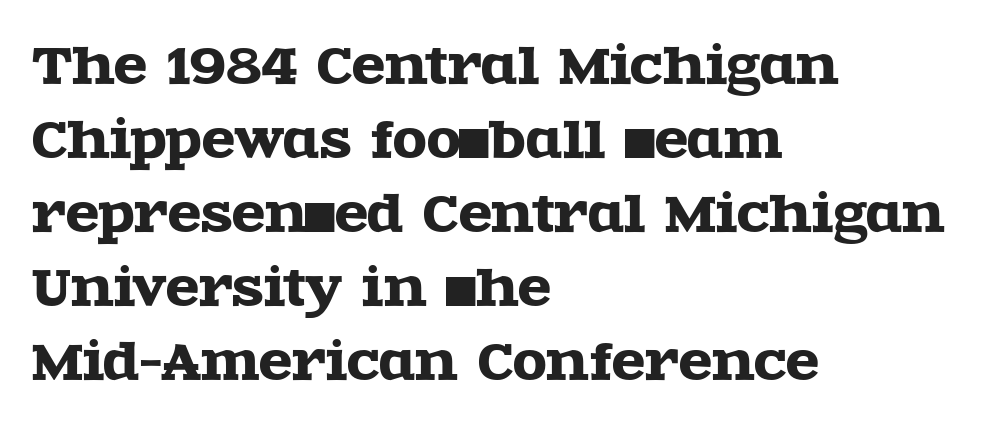
Q: Is the text italic (slanted)? A: No, it is upright.
Q: Is the typeface a serif or a sans-serif typeface? A: Serif.
Q: Is the text underlined? A: No.
Q: How is the paragraph aligned? A: Left-aligned.
Q: Is the spacing between letters normal or unusually wide? A: Normal.
Q: Is the spacing between lines tight, normal or loose? A: Normal.
Q: Width (condensed, normal, or wide)? A: Wide.
Q: x-height? A: Large.
Q: Monospaced? A: No.
